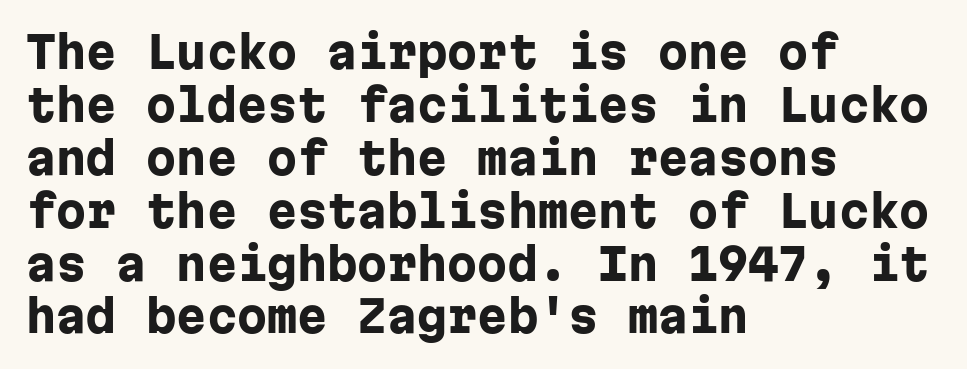
Q: Is the text bold? A: Yes.
Q: Is the text italic (slanted)? A: No, it is upright.
Q: Is the typeface a serif or a sans-serif typeface? A: Sans-serif.
Q: Is the text underlined? A: No.
Q: How is the paragraph aligned? A: Left-aligned.
Q: Is the spacing between letters normal or unusually wide? A: Normal.
Q: Width (condensed, normal, or wide)? A: Normal.
Q: Stroke contrast? A: Low.
Q: x-height? A: Medium.
Q: Monospaced? A: Yes.
